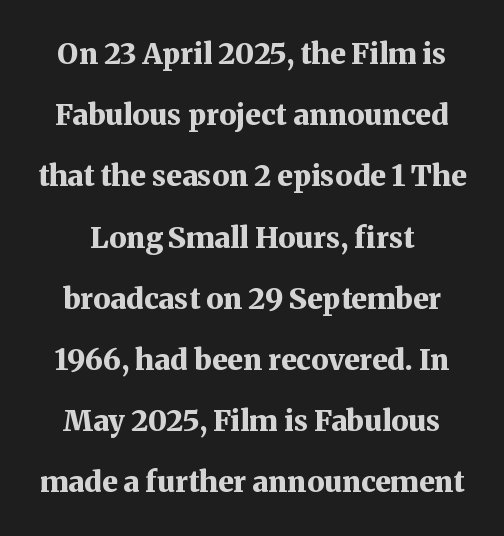
{"serif": "yes", "italic": "no", "bold": "yes", "weight": "bold", "width": "normal", "stroke_contrast": "medium", "x_height": "medium", "monospaced": "no", "underline": "no", "line_spacing": "loose", "line_spacing_ratio": 2.11, "letter_spacing": "normal", "letter_spacing_em": 0.0, "glyph_px": 29}
